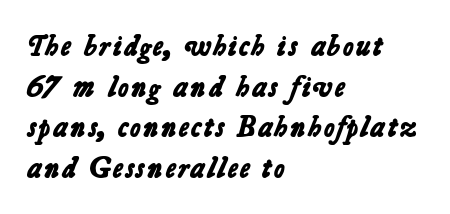
{"serif": "no", "bold": "yes", "weight": "bold", "width": "normal", "stroke_contrast": "low", "x_height": "medium", "monospaced": "no", "underline": "no", "align": "left", "line_spacing": "normal", "line_spacing_ratio": 1.4, "letter_spacing": "normal", "letter_spacing_em": 0.0, "glyph_px": 29}
